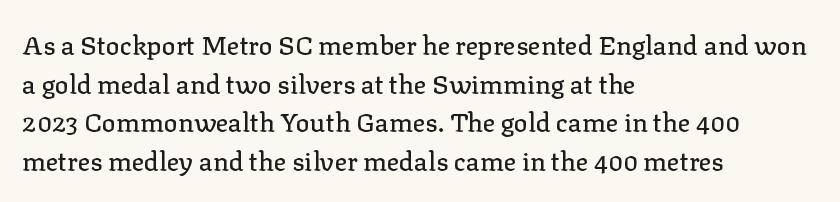
If you measured baseline to baseline, you'd find a middling distance. The line texture is even and compact thanks to regular tracking. Descender tails drop into unmarked territory. Posture: upright roman. Horizontally, the lines are justified to the leading edge only.
